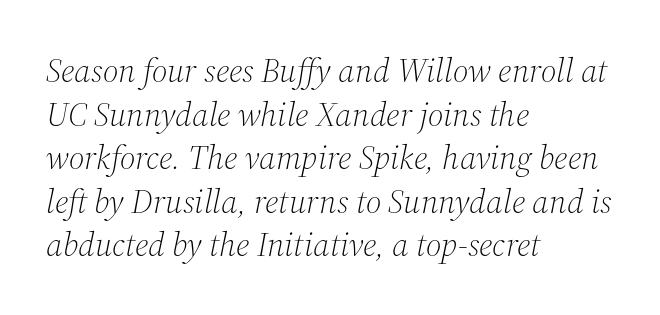
Tall strokes in this sample are angled rather than plumb. The face used here is proportionally spaced, like ordinary book or web type. Notice how the passage keeps a crisp vertical edge on the left only. Normally led — the rows are evenly, conventionally spaced. These lines keep a tight, regular rhythm from letter to letter. Weight: not bold — regular or lighter.
